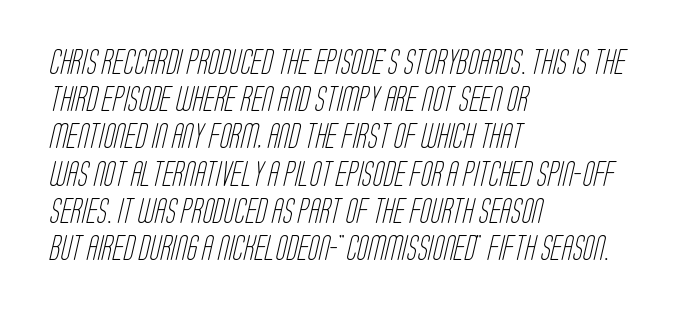
The image shows 25 px text type; set left-aligned, normal line spacing (1.49x), normal letter spacing, not underlined.
